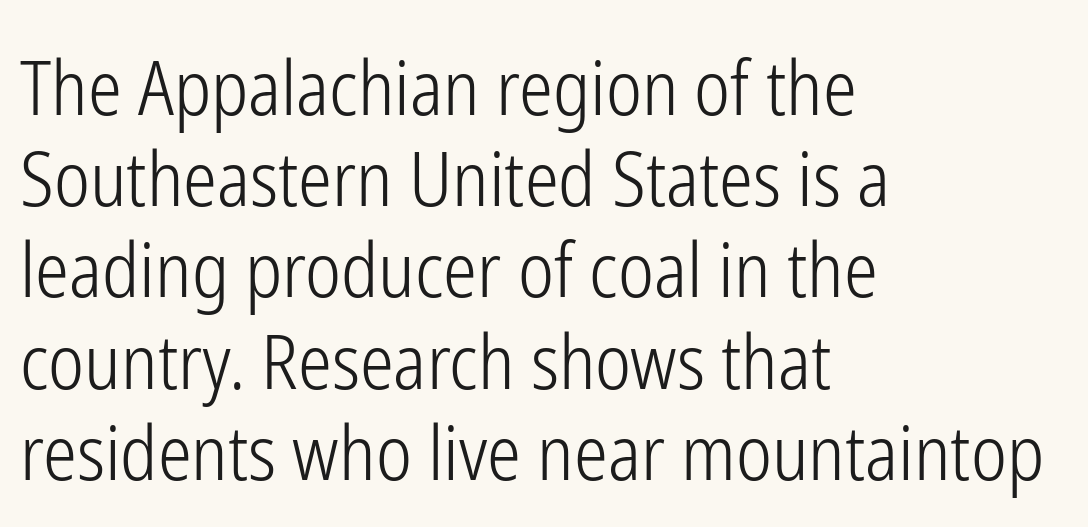
The tracking reads as untouched default to a designer's eye. Plain, unruled lines of type. These glyphs show unthickened strokes, regular width or finer. Designer's note — italics off, roman on. Font category for this specimen: sans-serif.
